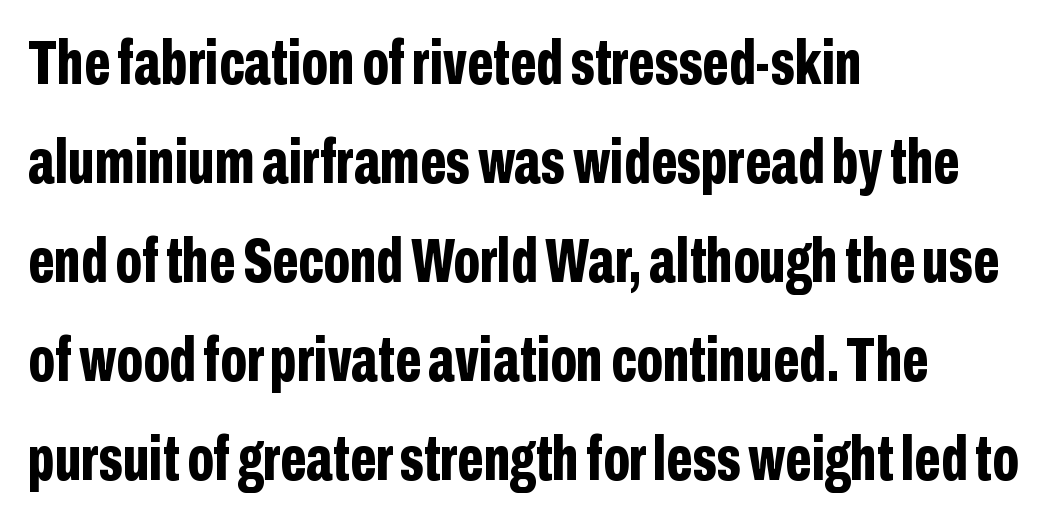
{"serif": "no", "italic": "no", "bold": "yes", "weight": "bold", "width": "condensed", "stroke_contrast": "low", "x_height": "medium", "monospaced": "no", "underline": "no", "align": "left", "line_spacing": "normal", "line_spacing_ratio": 1.57, "letter_spacing": "normal", "letter_spacing_em": 0.0, "glyph_px": 63}
